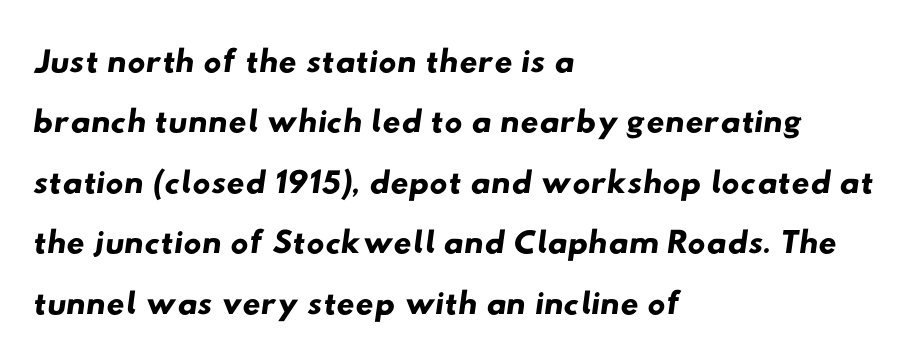
Looks like regular typesetting: each glyph gets only the width it needs. You can tell from the bare stems that sans-serif type was used. The glyphs are unaccompanied by any horizontal stroke below them. This sample uses plain, unmodified letter spacing. Typeset ragged right — the left edge is the straight one.
